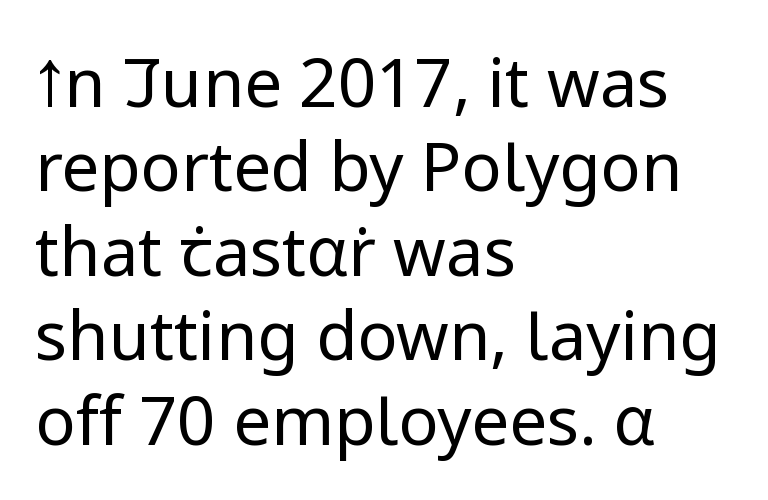
The space between consecutive lines is moderate. Think of a printed novel: that variable character pitch is what you see here. There is no visible air inserted between adjacent glyphs. The compositor pushed each line to the left boundary. Nobody drew a line under any word here. Look at the bottom of the vertical strokes: they stop flat, with no serifs.
